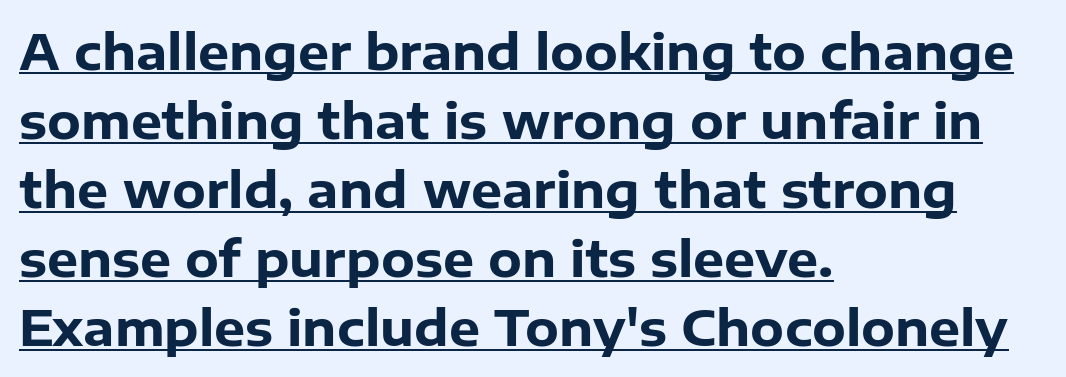
{"serif": "no", "italic": "no", "bold": "yes", "weight": "heavy", "width": "normal", "stroke_contrast": "low", "x_height": "medium", "monospaced": "no", "underline": "yes", "align": "left", "line_spacing": "normal", "line_spacing_ratio": 1.41, "letter_spacing": "normal", "letter_spacing_em": 0.0, "glyph_px": 49}
